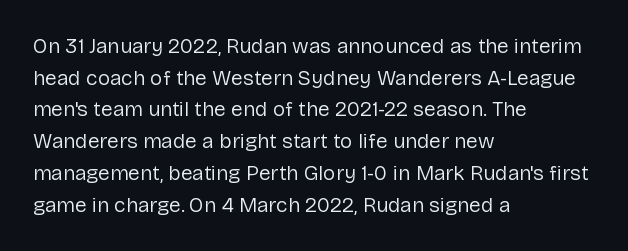
{"italic": "no", "bold": "no", "underline": "no", "align": "left", "line_spacing": "normal", "line_spacing_ratio": 1.51, "letter_spacing": "normal", "letter_spacing_em": 0.0, "glyph_px": 21}
